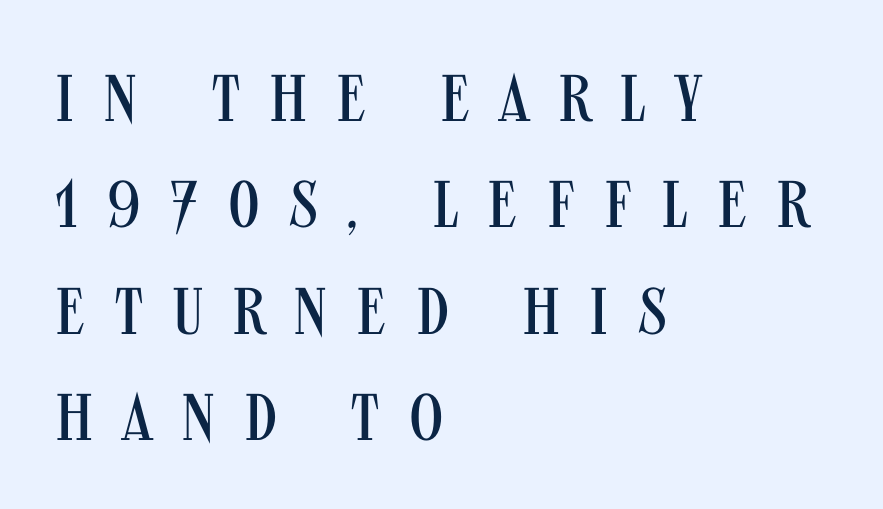
Letters rest on an invisible, unmarked baseline. These lines are composed in type without serifs. The lines sit at an ordinary, default distance from one another. Stroke thickness stays within the range of a standard reading face or lighter. The face used here is rendered with a markedly widened letterfit.
